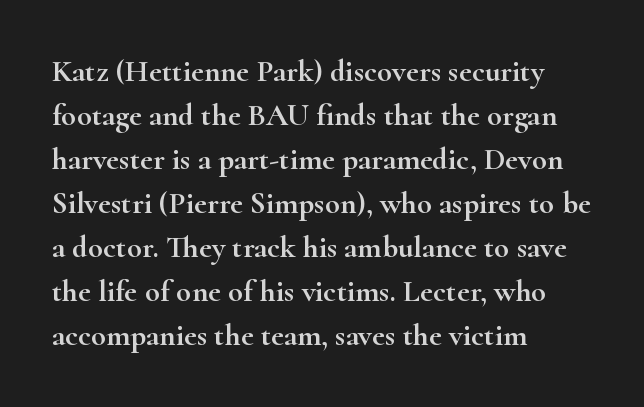
Spacing verdict: proportional, widths tailored to each character. Bare-footed words on every line. Look at the bottom of the vertical strokes: they flare into serifs here. Notice how the passage keeps a crisp vertical edge on the left only.
